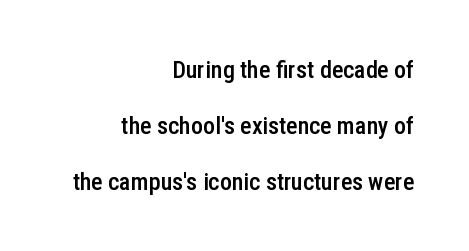
The image shows 24 px text type, upright; set right-aligned, loose line spacing (2.33x), normal letter spacing, not underlined.
